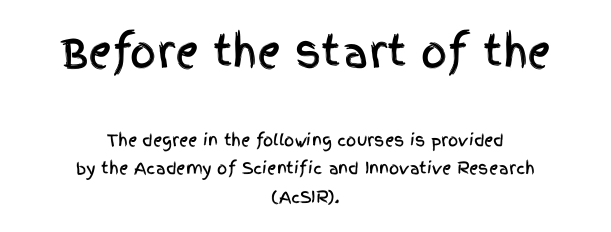
Type style note: lacks serifs. Students, note that the glyphs here touch the page at normal intervals. The glyphs are unaccompanied by any horizontal stroke below them. Which margin do the lines hug? Neither — every line sits in the middle. Compare the two chunks: the upper has the greater cap height. Nope, not italic — everything's standing straight.
